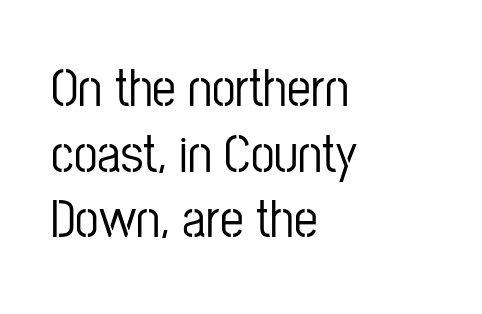
{"serif": "no", "italic": "no", "width": "condensed", "stroke_contrast": "low", "x_height": "medium", "monospaced": "no", "underline": "no", "align": "left", "line_spacing_ratio": 1.24, "letter_spacing": "normal", "letter_spacing_em": 0.0, "glyph_px": 53}
